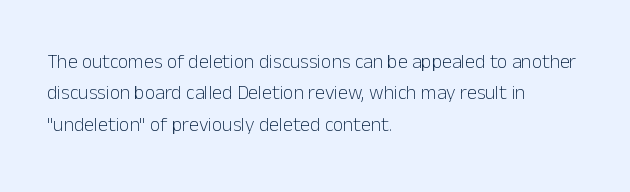
Line spacing here is normal. A typesetter would mark this as roman, not italic. The specimen omits any rule beneath the text block's lines. The rag falls on the right side of this text block. The characters are drawn with everyday or finer stroke widths.
